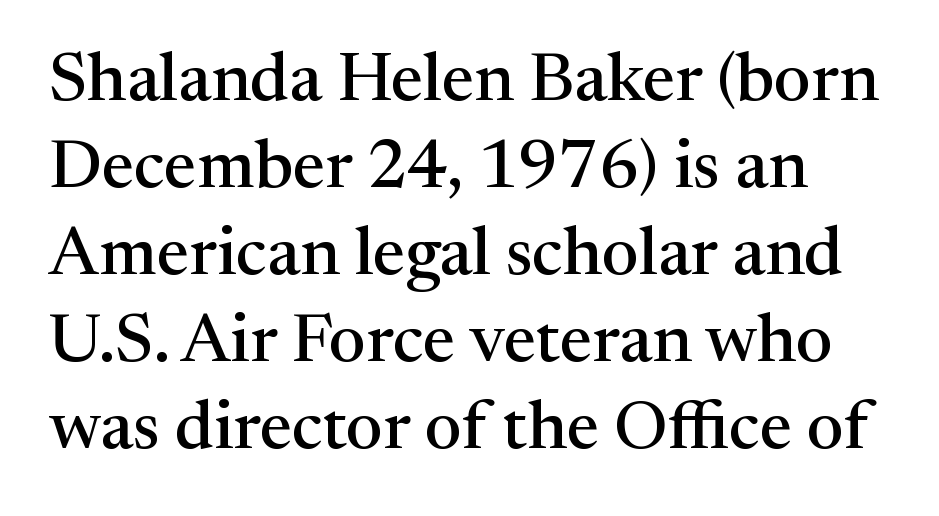
Q: Is the text italic (slanted)? A: No, it is upright.
Q: Is the typeface a serif or a sans-serif typeface? A: Serif.
Q: Is the text underlined? A: No.
Q: Is the spacing between letters normal or unusually wide? A: Normal.
Q: Is the spacing between lines tight, normal or loose? A: Normal.
Q: Width (condensed, normal, or wide)? A: Normal.
Q: Stroke contrast? A: Medium.
Q: x-height? A: Medium.
Q: Monospaced? A: No.
